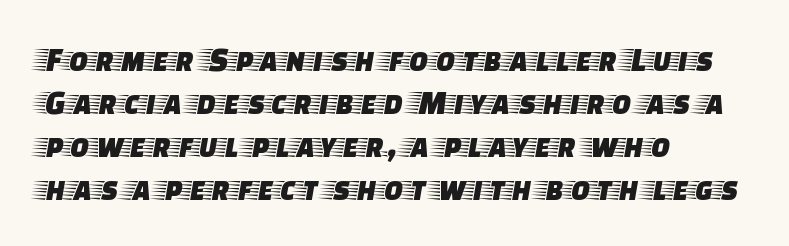
Q: Is the text italic (slanted)? A: Yes.
Q: Is the typeface a serif or a sans-serif typeface? A: Serif.
Q: Is the text underlined? A: No.
Q: How is the paragraph aligned? A: Left-aligned.
Q: Is the spacing between letters normal or unusually wide? A: Normal.
Q: Width (condensed, normal, or wide)? A: Wide.
Q: Stroke contrast? A: Low.
Q: x-height? A: Large.
Q: Monospaced? A: No.
